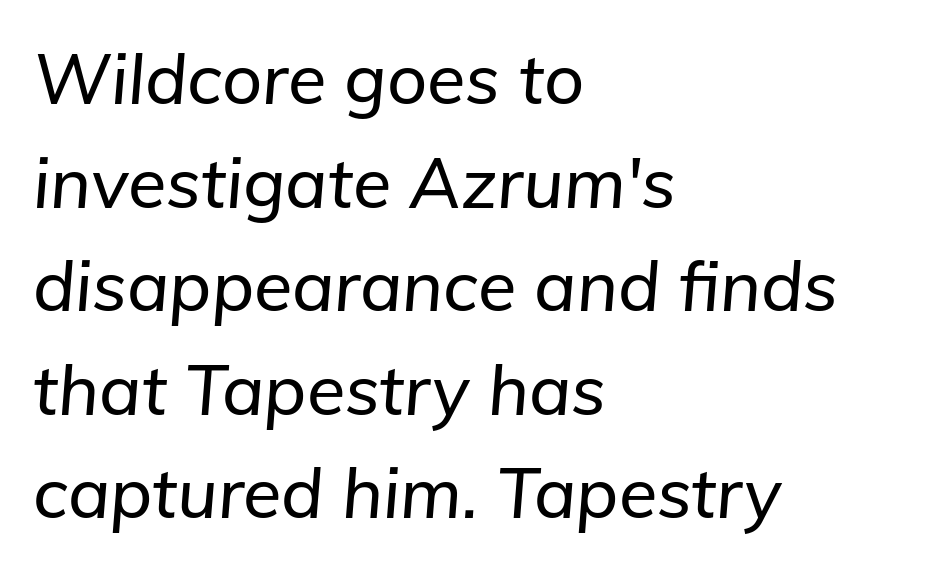
Q: Is the text italic (slanted)? A: Yes, it leans right by about 5 degrees.
Q: Is the text underlined? A: No.
Q: How is the paragraph aligned? A: Left-aligned.
Q: Is the spacing between letters normal or unusually wide? A: Normal.
Q: Is the spacing between lines tight, normal or loose? A: Normal.
Q: Width (condensed, normal, or wide)? A: Normal.
Q: Stroke contrast? A: Low.
Q: x-height? A: Medium.
Q: Monospaced? A: No.
